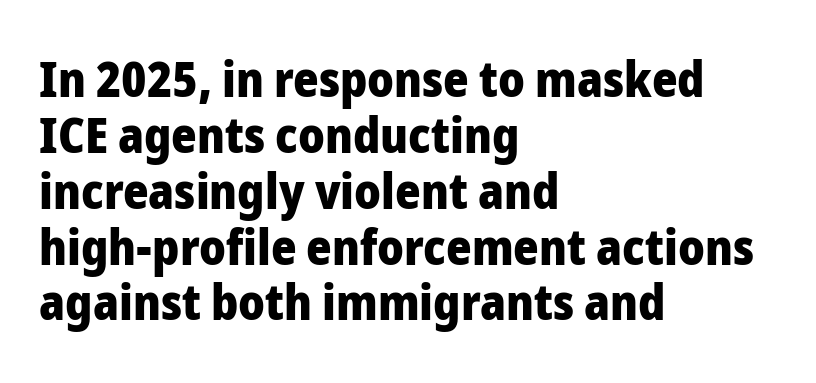
The image shows 49 px heavy sans-serif type, upright; set left-aligned, tight line spacing (1.14x), normal letter spacing, not underlined; low stroke contrast and a medium x-height.
